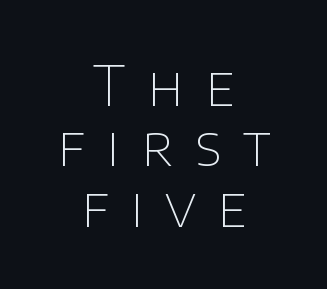
Is the type heavy? It reads as light-to-regular instead. This sample is center-justified, so both line endings float freely. Is this a sans? Yes — the strokes have no serifs. A typesetter would call this proportional, since set widths differ per character.
